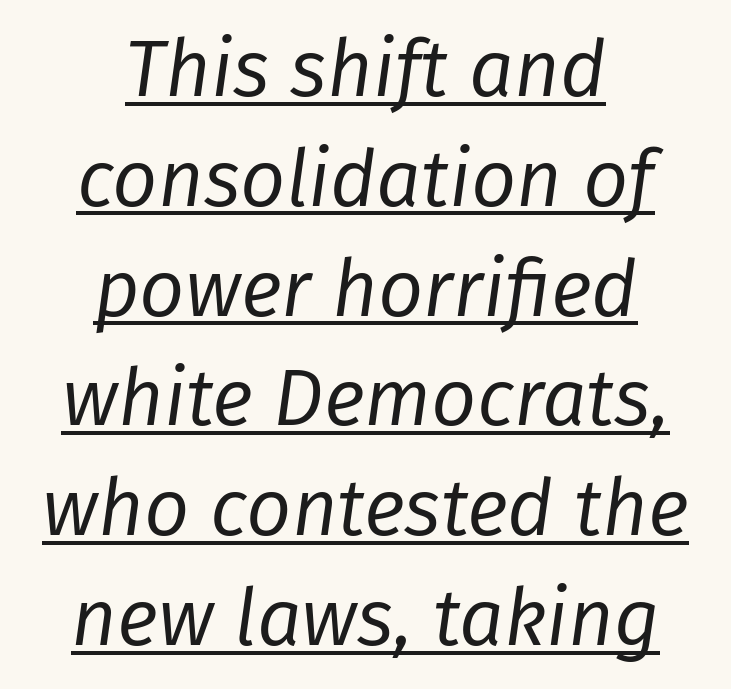
The passage shown is typed in a proportional face where columns would drift. Characters are canted at an angle relative to the baseline's perpendicular. The face used here appears with an underline applied. What's the leading like? Ordinary, nothing unusual. Students, note that the glyphs here touch the page at normal intervals.
